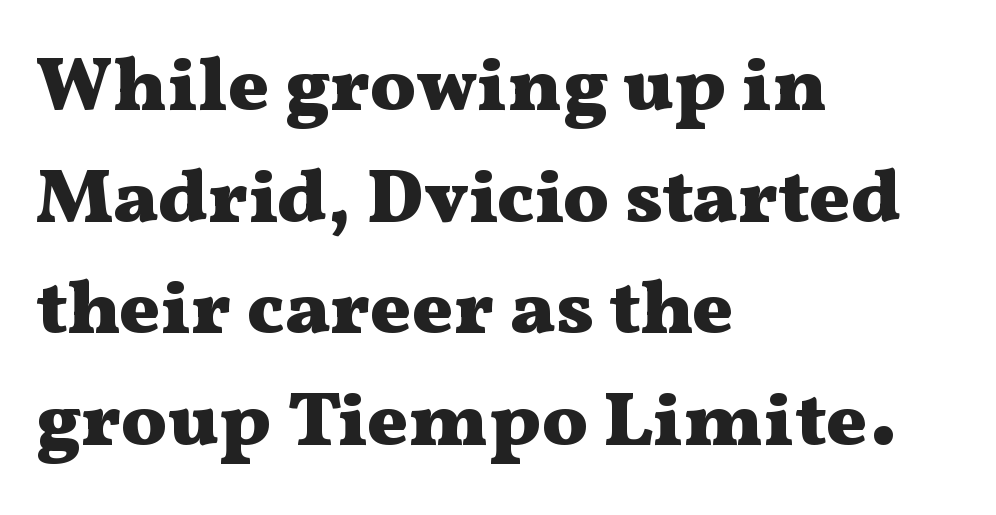
These lines are rendered in a variable-pitch font. The string is rendered with underlining switched off. The text block is weighted toward the left margin, trailing off unevenly rightward. Rows of type keep a routine distance in the vertical direction. The characters display serif detailing at their extremities.
